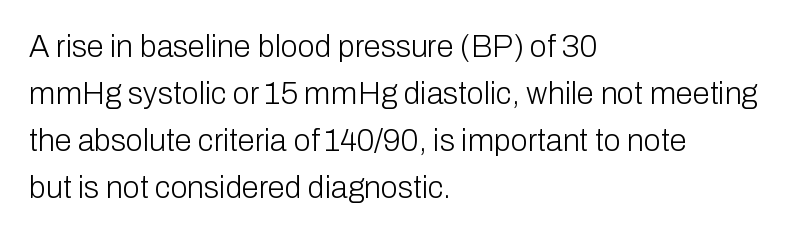
The image shows 31 px light sans-serif type, upright; set left-aligned, normal line spacing (1.52x), normal letter spacing, not underlined; low stroke contrast and a medium x-height.
